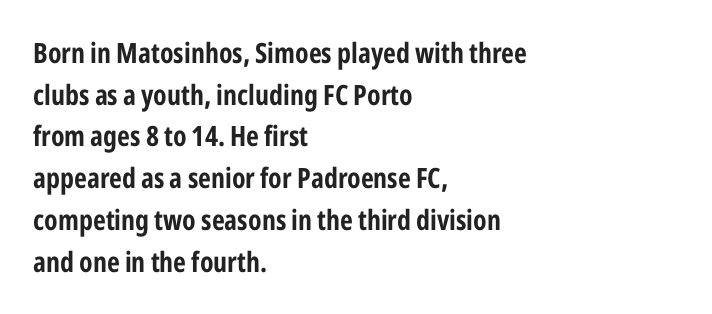
A student would call this left alignment; a typographer would say flush left, rag right. Quick note: underline off. The gaps between neighbouring characters are ordinary and unremarkable. Ascenders rise straight up at ninety degrees.
